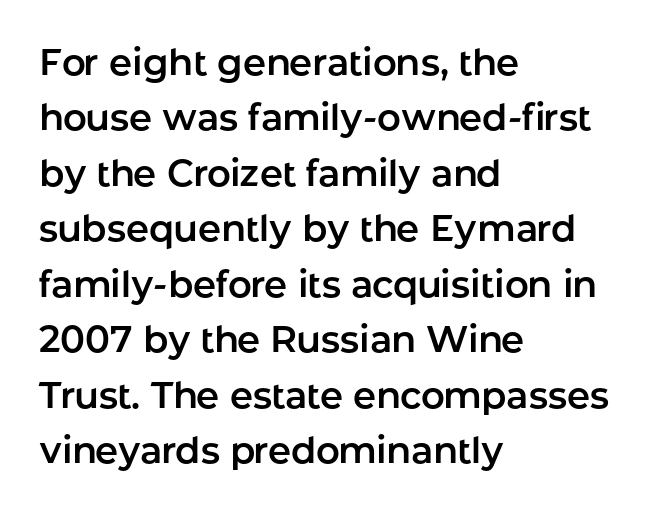
The image shows 37 px sans-serif type, upright; set left-aligned, normal line spacing (1.5x), normal letter spacing, not underlined; low stroke contrast and a medium x-height.
